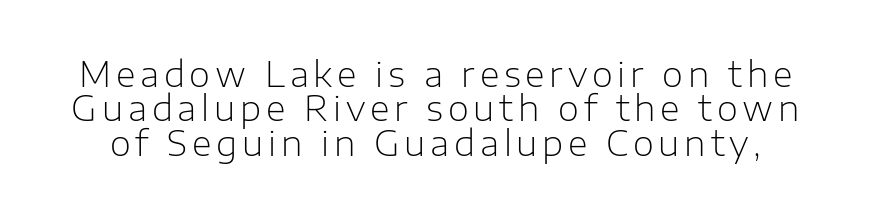
The image shows 34 px light sans-serif type, upright; set tight line spacing (1.01x), not underlined; low stroke contrast and a medium x-height.
